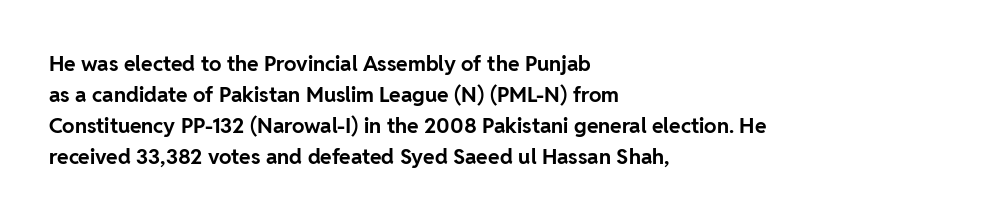
{"italic": "no", "bold": "yes", "underline": "no", "align": "left", "line_spacing": "normal", "line_spacing_ratio": 1.48, "letter_spacing": "normal", "letter_spacing_em": 0.0, "glyph_px": 21}
